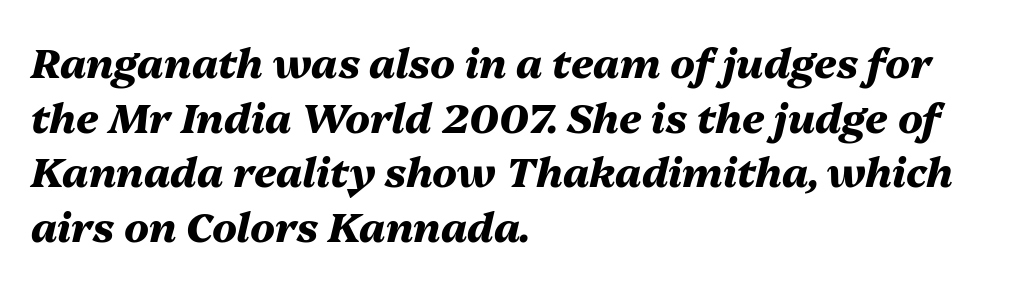
{"italic": "yes", "lean": "right", "slant_degrees": 13, "bold": "yes", "weight": "heavy", "width": "normal", "stroke_contrast": "medium", "x_height": "medium", "monospaced": "no", "underline": "no", "align": "left", "line_spacing": "normal", "line_spacing_ratio": 1.33, "letter_spacing": "normal", "letter_spacing_em": 0.0, "glyph_px": 41}
